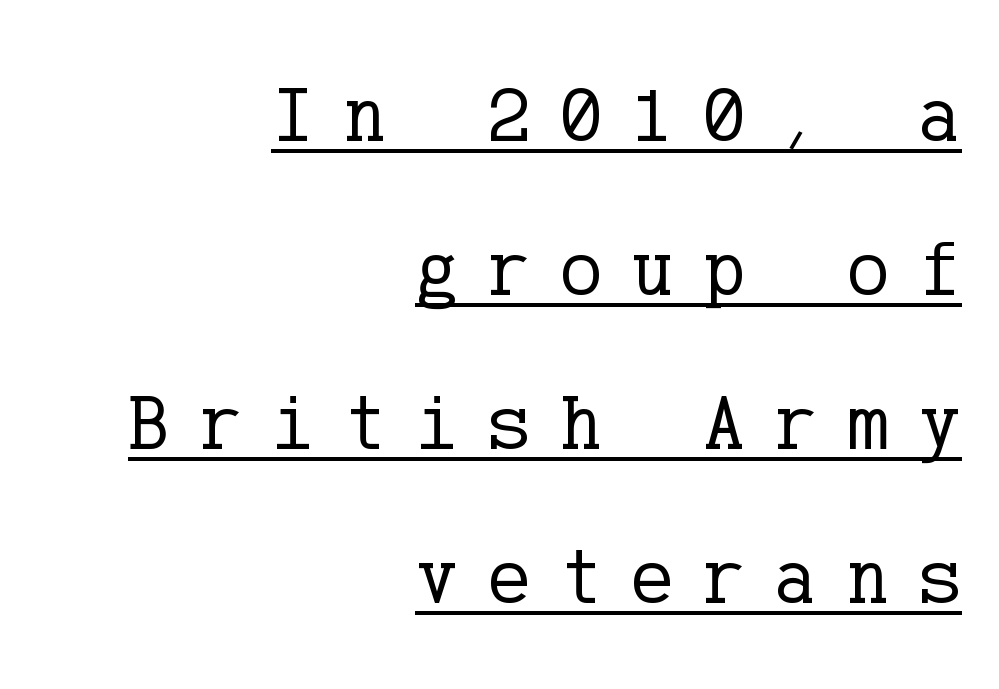
The image shows 79 px regular-weight serif type, upright; set right-aligned, loose line spacing (1.95x), unusually wide letter spacing (+0.38 em), underlined; low stroke contrast and a medium x-height.
